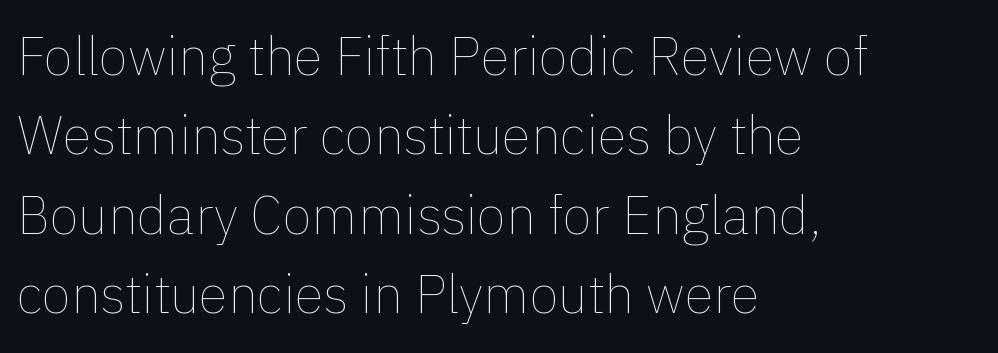
The image shows 53 px thin type, upright; set left-aligned, normal line spacing (1.5x), normal letter spacing, not underlined; low stroke contrast and a medium x-height.
